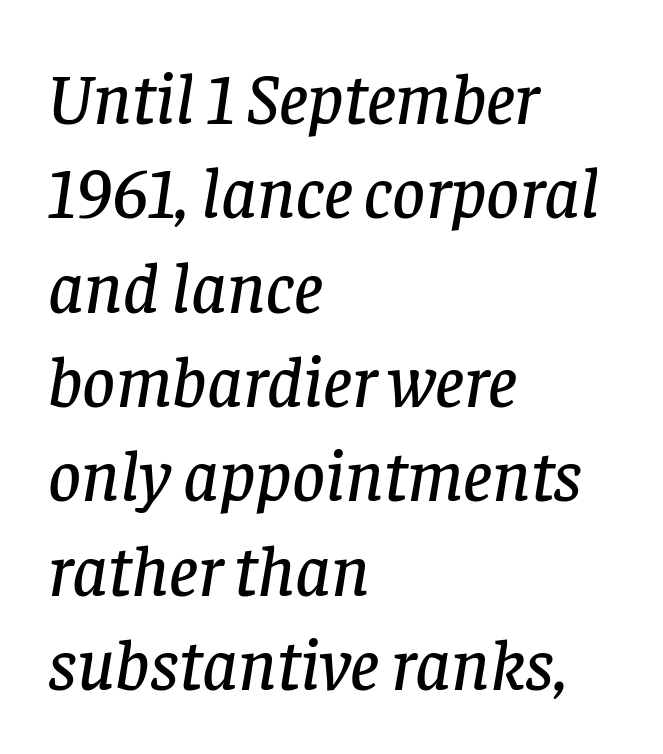
{"serif": "yes", "italic": "yes", "lean": "right", "slant_degrees": 8, "width": "normal", "stroke_contrast": "low", "x_height": "large", "monospaced": "no", "underline": "no", "align": "left", "line_spacing": "normal", "line_spacing_ratio": 1.31, "letter_spacing": "normal", "letter_spacing_em": 0.0, "glyph_px": 72}
